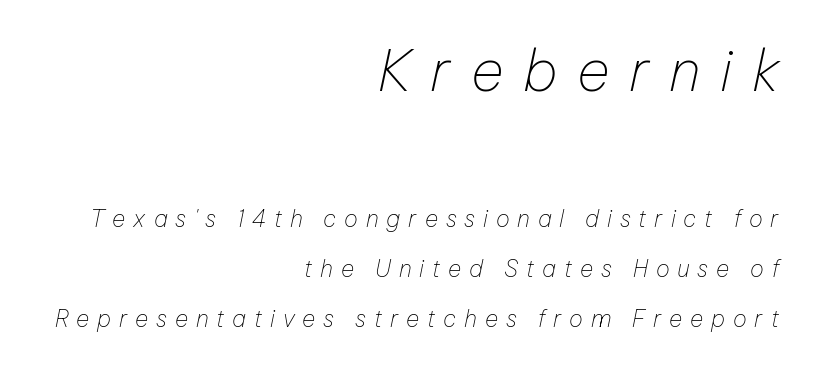
Does the lettering tilt? It does — this is italic. The passage shown is not bold in any degree. Caption: upper text group enlarged, lower text group reduced. Display-style spreading of the glyphs; the letterfit is very open. Anything drawn beneath the words? Only blank space. The vertical gap from one line to the next is large.
